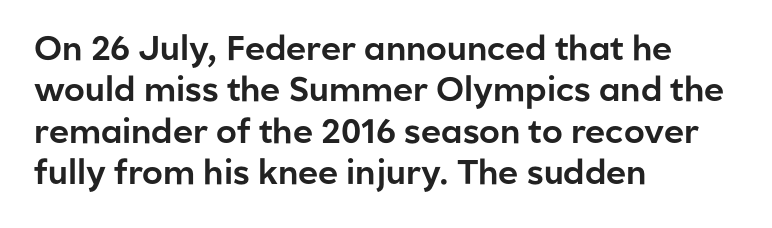
Q: Is the text italic (slanted)? A: No, it is upright.
Q: Is the typeface a serif or a sans-serif typeface? A: Sans-serif.
Q: Is the text underlined? A: No.
Q: How is the paragraph aligned? A: Left-aligned.
Q: Is the spacing between letters normal or unusually wide? A: Normal.
Q: Width (condensed, normal, or wide)? A: Normal.
Q: Stroke contrast? A: Low.
Q: x-height? A: Medium.
Q: Monospaced? A: No.
